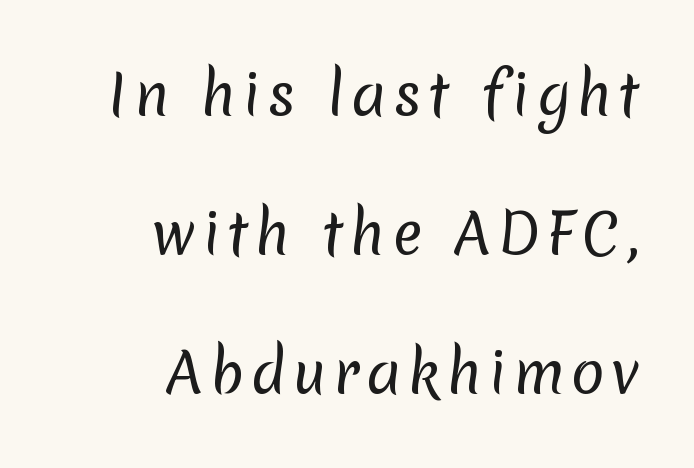
Think of a printed novel: that variable character pitch is what you see here. Is the stroke heavy? The answer is a plain regular-or-lighter. Nobody drew a line under any word here. Grotesque or geometric, the face here clearly has no serifs. The lines in this sample share a right terminus and differ only in where they begin.
